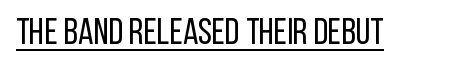
Q: Is the text bold? A: No.
Q: Is the text italic (slanted)? A: No, it is upright.
Q: Is the typeface a serif or a sans-serif typeface? A: Sans-serif.
Q: Is the text underlined? A: Yes.
Q: Is the spacing between letters normal or unusually wide? A: Normal.
Q: Width (condensed, normal, or wide)? A: Condensed.
Q: Stroke contrast? A: Low.
Q: x-height? A: Large.
Q: Monospaced? A: No.
